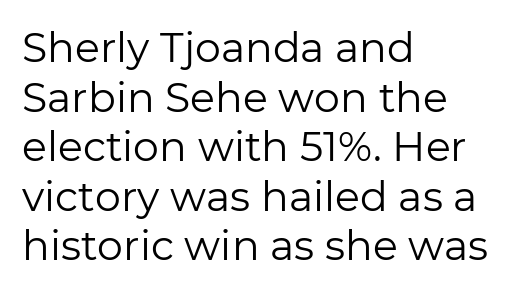
Q: Is the text bold? A: No.
Q: Is the text italic (slanted)? A: No, it is upright.
Q: Is the typeface a serif or a sans-serif typeface? A: Sans-serif.
Q: Is the text underlined? A: No.
Q: How is the paragraph aligned? A: Left-aligned.
Q: Is the spacing between letters normal or unusually wide? A: Normal.
Q: Width (condensed, normal, or wide)? A: Normal.
Q: Stroke contrast? A: Low.
Q: x-height? A: Medium.
Q: Monospaced? A: No.
